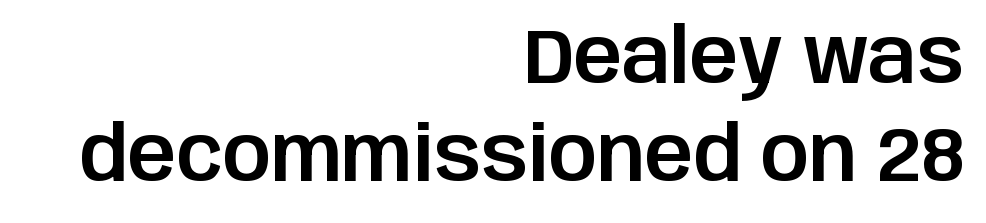
Q: Is the text italic (slanted)? A: No, it is upright.
Q: Is the typeface a serif or a sans-serif typeface? A: Sans-serif.
Q: Is the text underlined? A: No.
Q: How is the paragraph aligned? A: Right-aligned.
Q: Is the spacing between letters normal or unusually wide? A: Normal.
Q: Is the spacing between lines tight, normal or loose? A: Normal.
Q: Width (condensed, normal, or wide)? A: Normal.
Q: Stroke contrast? A: Low.
Q: x-height? A: Large.
Q: Monospaced? A: No.
